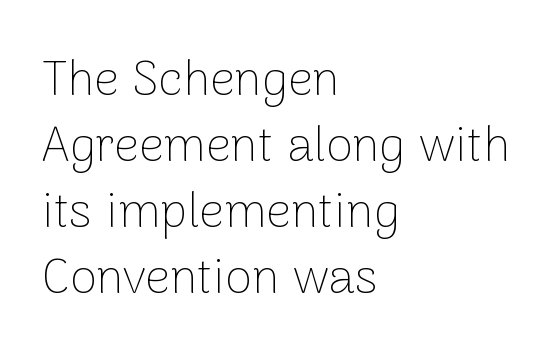
The image shows 49 px thin sans-serif type, upright; set left-aligned, normal line spacing (1.35x), normal letter spacing, not underlined; low stroke contrast and a medium x-height.
